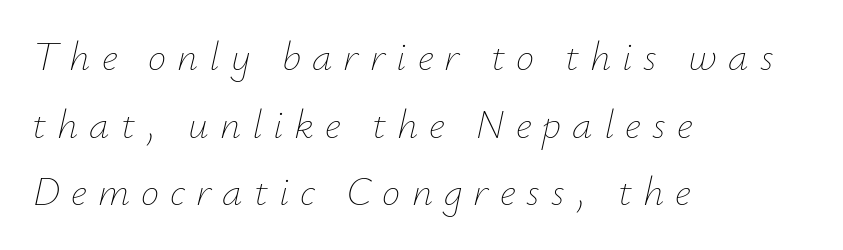
The image shows 41 px thin type, italic (leaning right); set left-aligned, normal line spacing (1.65x), unusually wide letter spacing (+0.27 em), not underlined; low stroke contrast and a small x-height.
